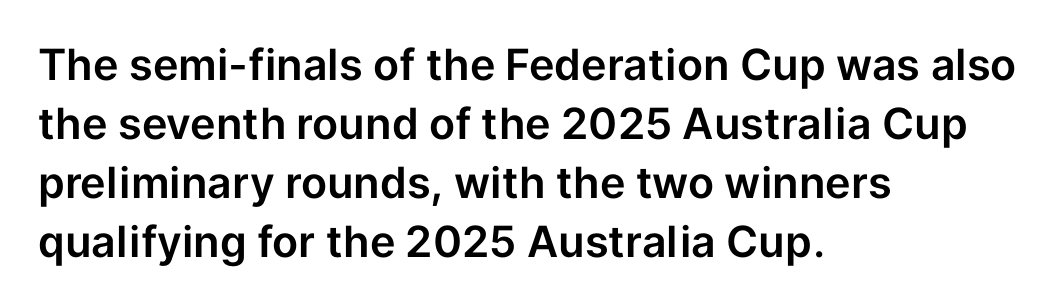
Only glyphs here, with clear space below each row. The letters carry no serifs — their stems end cleanly without finishing strokes. Each new line begins a customary step beneath the previous one. The axis of the letterforms is exactly vertical. This sample has the flowing, uneven cadence of proportional lettering.
